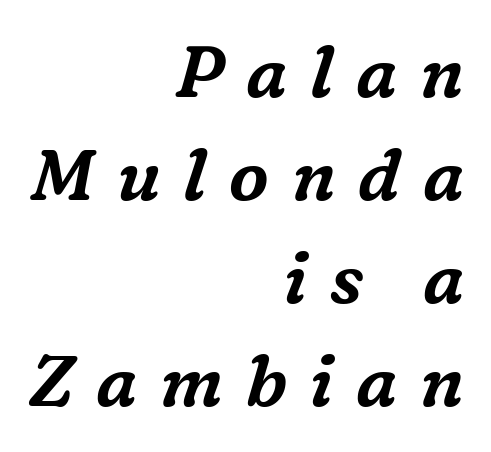
The image shows 71 px serif type, italic (leaning right); set right-aligned, normal line spacing (1.45x), unusually wide letter spacing (+0.32 em), not underlined; medium stroke contrast and a medium x-height.
